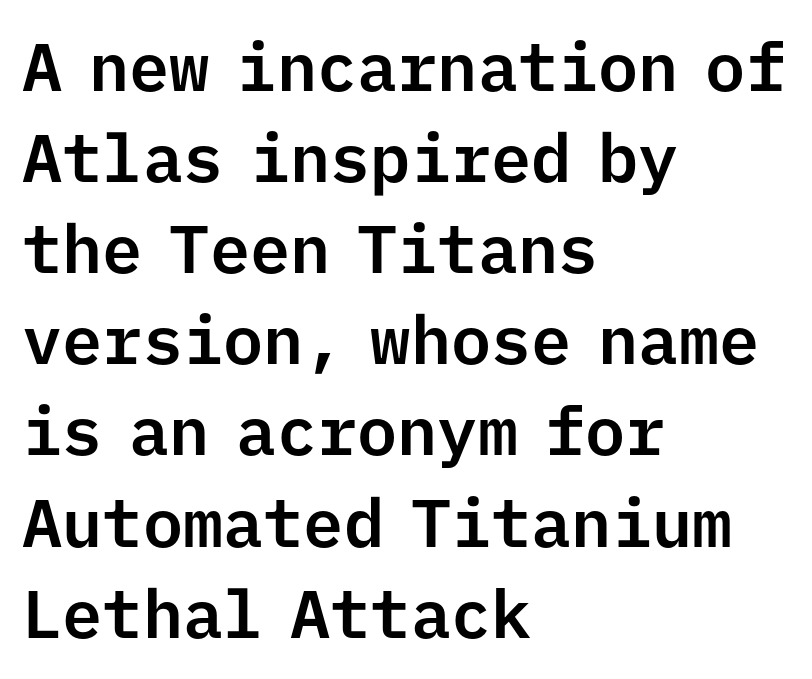
Q: Is the text italic (slanted)? A: No, it is upright.
Q: Is the typeface a serif or a sans-serif typeface? A: Sans-serif.
Q: Is the text underlined? A: No.
Q: How is the paragraph aligned? A: Left-aligned.
Q: Is the spacing between letters normal or unusually wide? A: Normal.
Q: Is the spacing between lines tight, normal or loose? A: Normal.
Q: Width (condensed, normal, or wide)? A: Normal.
Q: Stroke contrast? A: Low.
Q: x-height? A: Medium.
Q: Monospaced? A: Yes.
